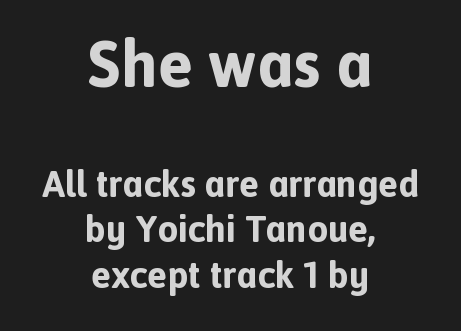
Q: Is the text bold? A: Yes.
Q: Is the text italic (slanted)? A: No, it is upright.
Q: Is the typeface a serif or a sans-serif typeface? A: Sans-serif.
Q: Is the text underlined? A: No.
Q: How is the paragraph aligned? A: Centered.
Q: Is the spacing between letters normal or unusually wide? A: Normal.
Q: Which block of text is set in a larger size, the first (top) or the second (bottom)? A: The first (top) one.
Q: Width (condensed, normal, or wide)? A: Normal.
Q: x-height? A: Medium.
Q: Monospaced? A: No.
